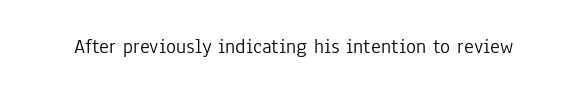
{"italic": "no", "bold": "no", "underline": "no", "letter_spacing": "normal", "letter_spacing_em": 0.0, "glyph_px": 21}
